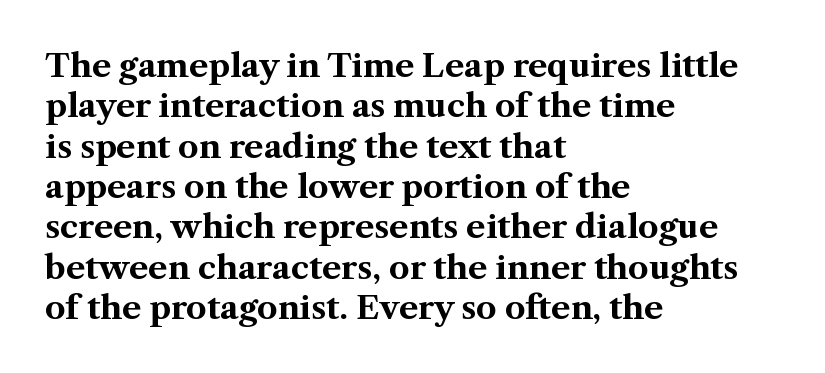
{"serif": "yes", "italic": "no", "bold": "yes", "weight": "bold", "width": "normal", "stroke_contrast": "medium", "x_height": "medium", "monospaced": "no", "underline": "no", "align": "left", "line_spacing": "normal", "line_spacing_ratio": 1.26, "letter_spacing": "normal", "letter_spacing_em": 0.0, "glyph_px": 32}
